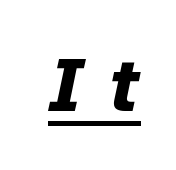
The image shows 78 px bold type, italic (leaning right); set unusually wide letter spacing (+0.32 em), underlined; low stroke contrast and a medium x-height.
